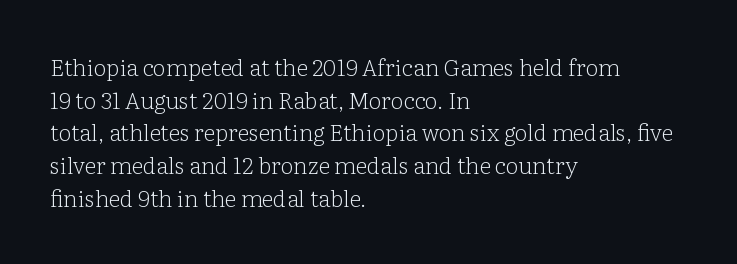
The image shows 23 px text type, upright; set left-aligned, normal line spacing (1.42x), normal letter spacing, not underlined.
